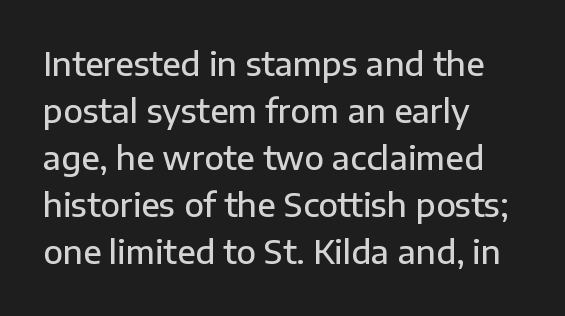
The image shows 32 px semibold sans-serif type, upright; set left-aligned, normal line spacing (1.47x), normal letter spacing, not underlined; low stroke contrast and a medium x-height.
